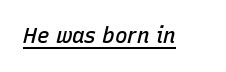
The image shows 21 px text type, italic (leaning right); set normal letter spacing, underlined.
